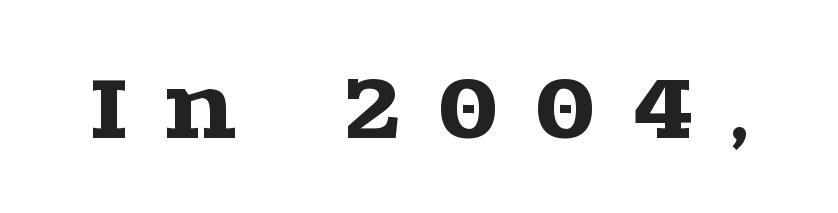
{"serif": "yes", "italic": "no", "width": "wide", "x_height": "large", "monospaced": "no", "underline": "no", "letter_spacing": "wide", "letter_spacing_em": 0.49, "glyph_px": 80}
